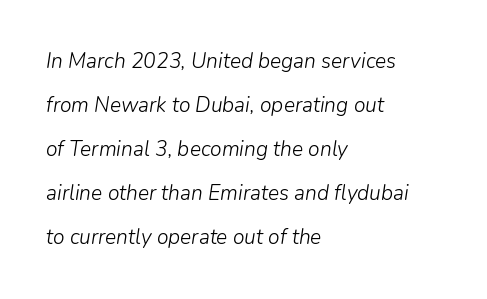
Q: Is the text bold? A: No.
Q: Is the text italic (slanted)? A: Yes, it leans right by about 9 degrees.
Q: Is the text underlined? A: No.
Q: How is the paragraph aligned? A: Left-aligned.
Q: Is the spacing between letters normal or unusually wide? A: Normal.
Q: Is the spacing between lines tight, normal or loose? A: Loose.
